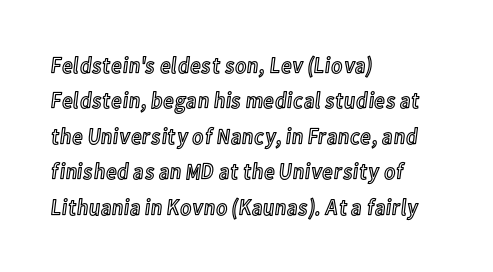
{"underline": "no", "align": "left", "line_spacing": "normal", "line_spacing_ratio": 1.54, "letter_spacing": "normal", "letter_spacing_em": 0.0, "glyph_px": 23}
